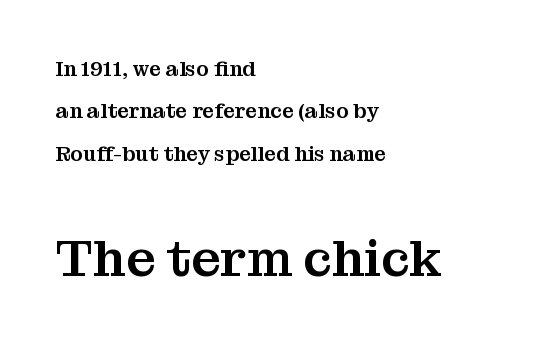
The image shows 52 px serif type, upright; set left-aligned, loose line spacing (2.02x), normal letter spacing, not underlined; the second (bottom) block is 2.48x larger; medium stroke contrast and a medium x-height.
